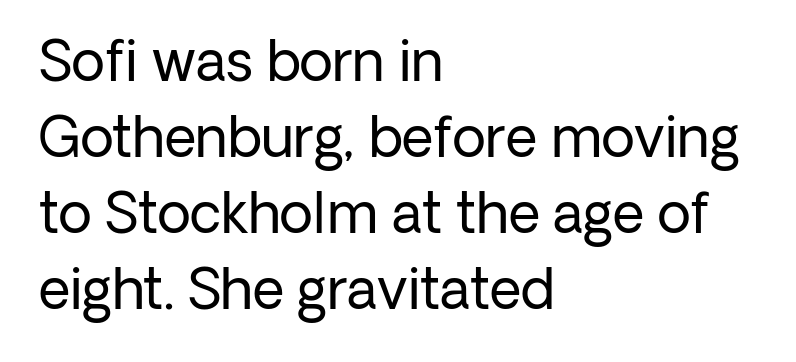
The image shows 55 px regular-weight sans-serif type, upright; set left-aligned, normal line spacing (1.38x), normal letter spacing, not underlined; low stroke contrast and a medium x-height.
